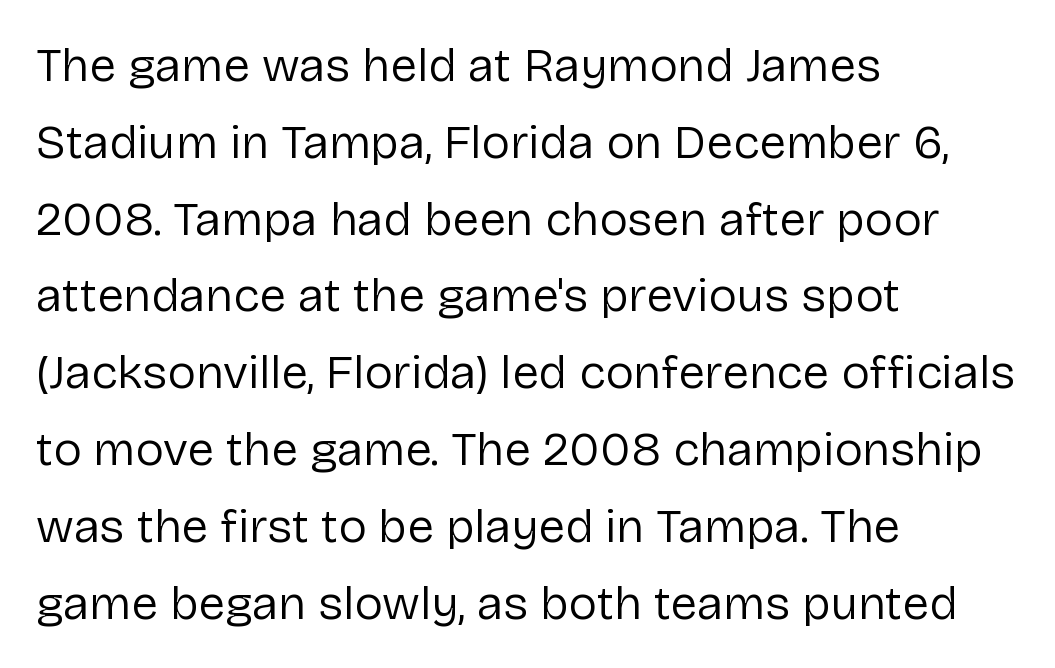
The image shows 48 px regular-weight sans-serif type, upright; set left-aligned, normal line spacing (1.6x), normal letter spacing, not underlined; low stroke contrast and a medium x-height.
